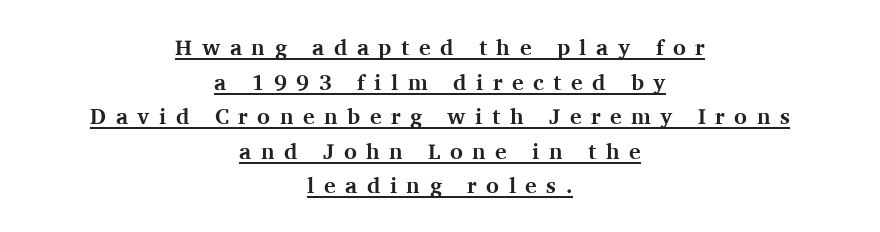
Q: Is the text bold? A: Yes.
Q: Is the text italic (slanted)? A: No, it is upright.
Q: Is the text underlined? A: Yes.
Q: How is the paragraph aligned? A: Centered.
Q: Is the spacing between letters normal or unusually wide? A: Unusually wide.
Q: Is the spacing between lines tight, normal or loose? A: Normal.
